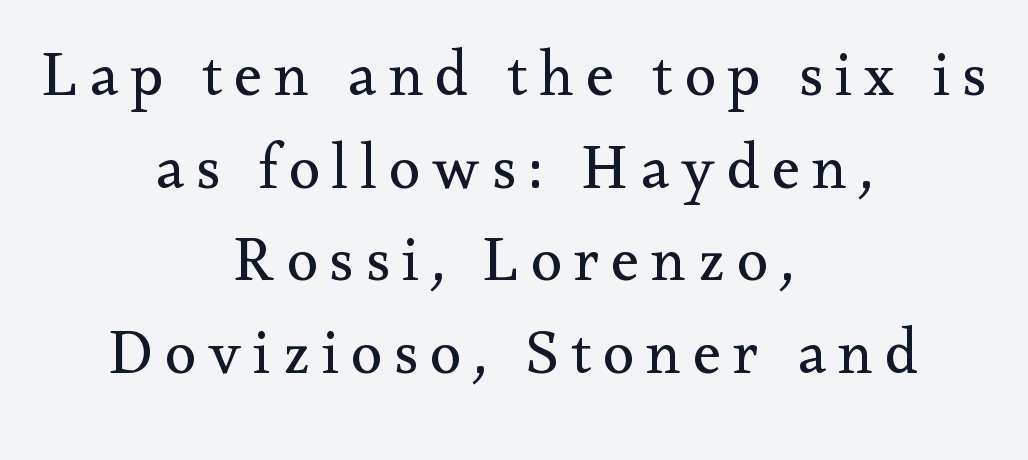
Q: Is the text bold? A: No.
Q: Is the text italic (slanted)? A: No, it is upright.
Q: Is the typeface a serif or a sans-serif typeface? A: Serif.
Q: Is the text underlined? A: No.
Q: How is the paragraph aligned? A: Centered.
Q: Is the spacing between lines tight, normal or loose? A: Normal.
Q: Width (condensed, normal, or wide)? A: Normal.
Q: Stroke contrast? A: Medium.
Q: x-height? A: Small.
Q: Monospaced? A: No.
